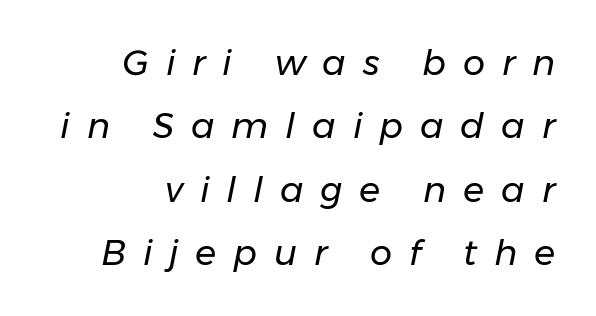
Q: Is the text bold? A: No.
Q: Is the text italic (slanted)? A: Yes, it leans right by about 11 degrees.
Q: Is the text underlined? A: No.
Q: How is the paragraph aligned? A: Right-aligned.
Q: Is the spacing between letters normal or unusually wide? A: Unusually wide.
Q: Width (condensed, normal, or wide)? A: Normal.
Q: Stroke contrast? A: Low.
Q: x-height? A: Medium.
Q: Monospaced? A: No.
